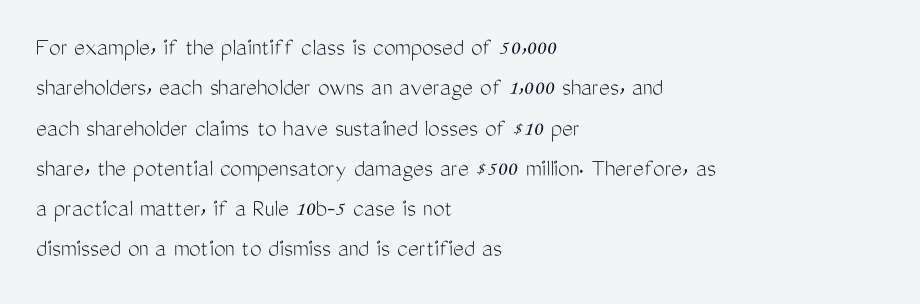
Q: Is the text bold? A: No.
Q: Is the text italic (slanted)? A: No, it is upright.
Q: Is the text underlined? A: No.
Q: How is the paragraph aligned? A: Left-aligned.
Q: Is the spacing between letters normal or unusually wide? A: Normal.
Q: Is the spacing between lines tight, normal or loose? A: Normal.
